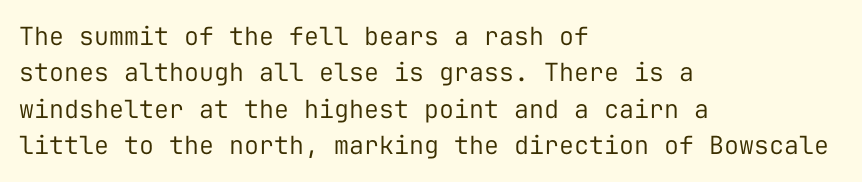
Q: Is the text bold? A: No.
Q: Is the text italic (slanted)? A: No, it is upright.
Q: Is the text underlined? A: No.
Q: How is the paragraph aligned? A: Left-aligned.
Q: Is the spacing between letters normal or unusually wide? A: Normal.
Q: Is the spacing between lines tight, normal or loose? A: Normal.
